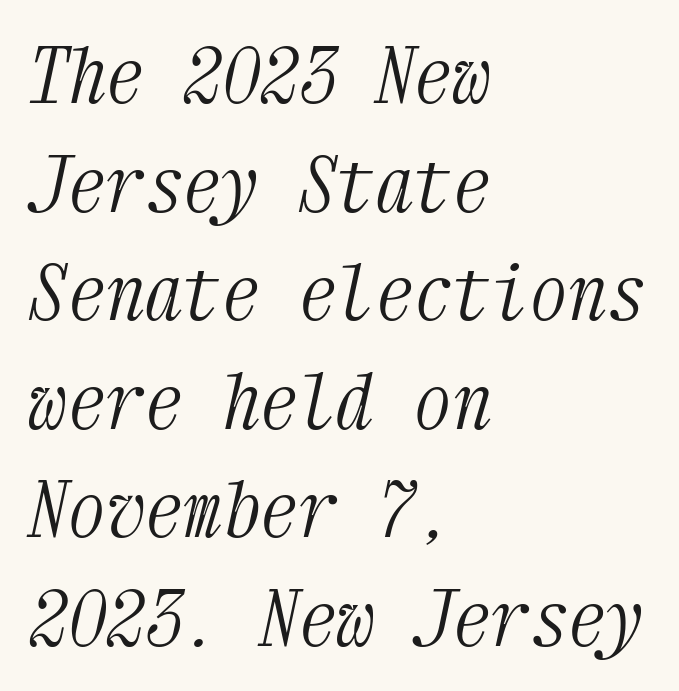
The image shows 77 px light, condensed serif type, italic (leaning right), monospaced; set left-aligned, normal line spacing (1.41x), normal letter spacing, not underlined; medium stroke contrast and a medium x-height.
